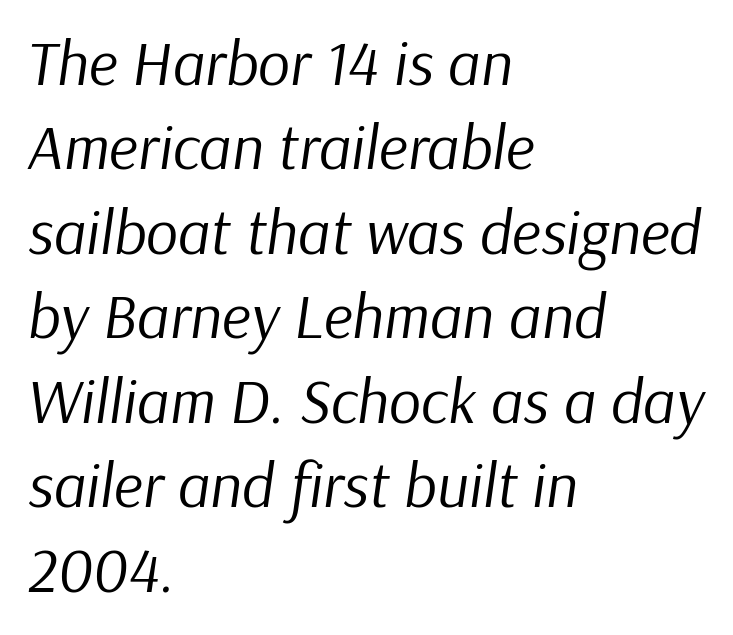
Q: Is the text bold? A: No.
Q: Is the text italic (slanted)? A: Yes, it leans right by about 9 degrees.
Q: Is the text underlined? A: No.
Q: How is the paragraph aligned? A: Left-aligned.
Q: Is the spacing between letters normal or unusually wide? A: Normal.
Q: Is the spacing between lines tight, normal or loose? A: Normal.
Q: Width (condensed, normal, or wide)? A: Normal.
Q: Stroke contrast? A: Low.
Q: x-height? A: Medium.
Q: Monospaced? A: No.
